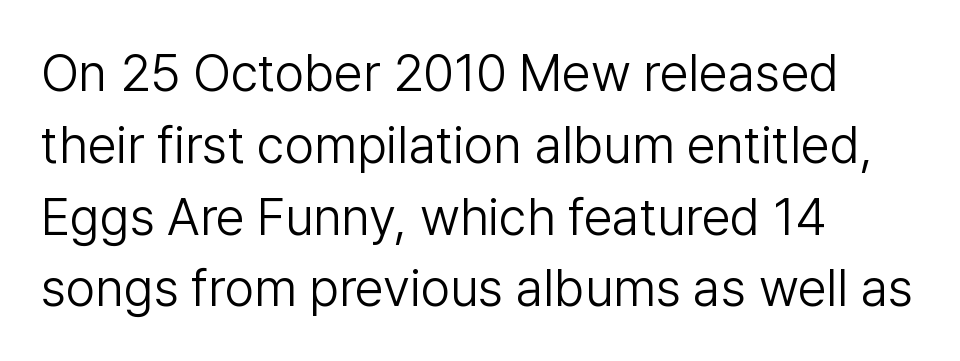
{"serif": "no", "italic": "no", "bold": "no", "weight": "light", "width": "normal", "stroke_contrast": "low", "x_height": "medium", "monospaced": "no", "underline": "no", "align": "left", "line_spacing": "normal", "line_spacing_ratio": 1.38, "letter_spacing": "normal", "letter_spacing_em": 0.0, "glyph_px": 52}
